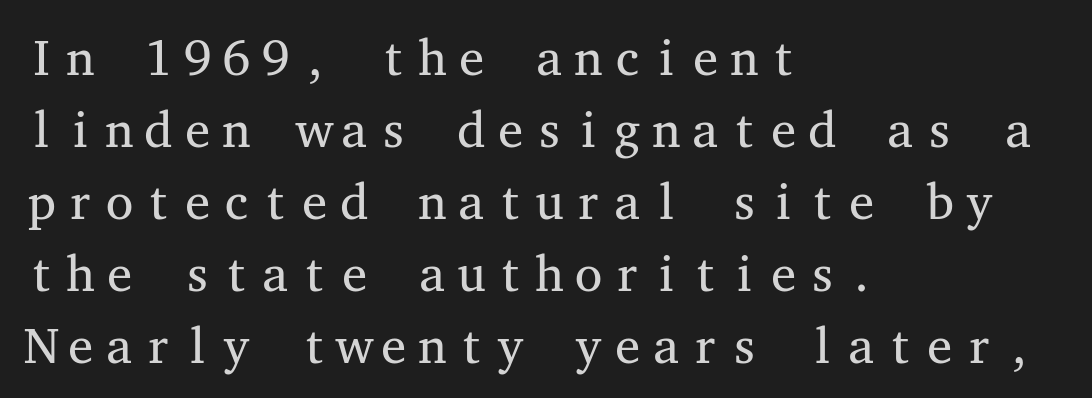
{"serif": "yes", "italic": "no", "bold": "no", "weight": "regular", "width": "wide", "stroke_contrast": "medium", "x_height": "medium", "monospaced": "yes", "underline": "no", "align": "left", "line_spacing": "normal", "line_spacing_ratio": 1.44, "letter_spacing": "normal", "letter_spacing_em": 0.0, "glyph_px": 50}
